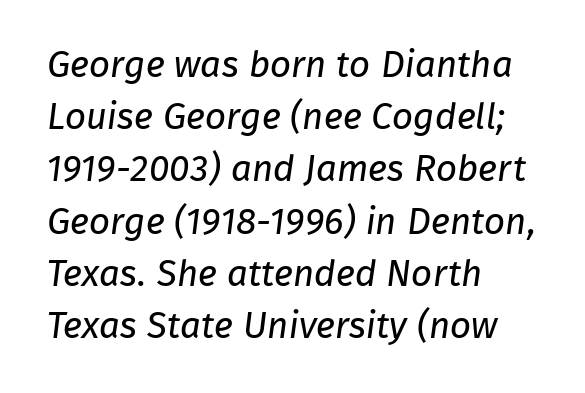
Q: Is the text bold? A: No.
Q: Is the typeface a serif or a sans-serif typeface? A: Sans-serif.
Q: Is the text underlined? A: No.
Q: How is the paragraph aligned? A: Left-aligned.
Q: Is the spacing between letters normal or unusually wide? A: Normal.
Q: Is the spacing between lines tight, normal or loose? A: Normal.
Q: Width (condensed, normal, or wide)? A: Normal.
Q: Stroke contrast? A: Low.
Q: x-height? A: Medium.
Q: Monospaced? A: No.
